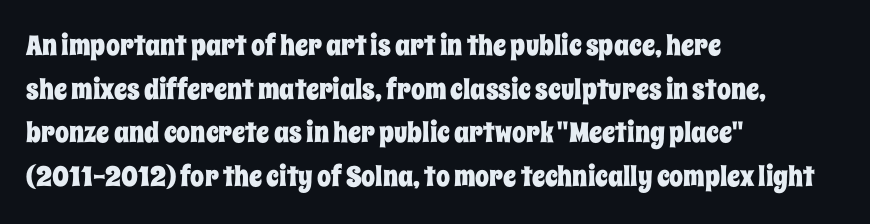
Q: Is the text italic (slanted)? A: No, it is upright.
Q: Is the text underlined? A: No.
Q: How is the paragraph aligned? A: Left-aligned.
Q: Is the spacing between letters normal or unusually wide? A: Normal.
Q: Is the spacing between lines tight, normal or loose? A: Normal.
Q: Width (condensed, normal, or wide)? A: Condensed.
Q: Stroke contrast? A: Low.
Q: x-height? A: Large.
Q: Monospaced? A: No.
